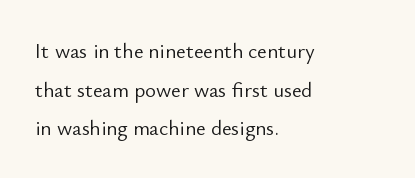
{"italic": "no", "bold": "no", "underline": "no", "align": "left", "line_spacing_ratio": 1.84, "letter_spacing": "normal", "letter_spacing_em": 0.0, "glyph_px": 21}
